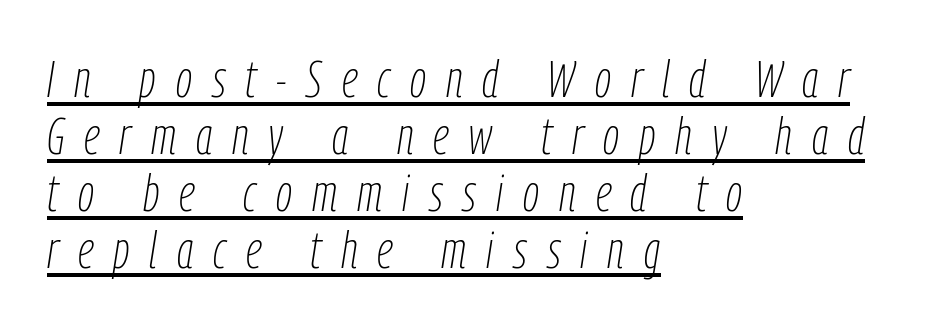
{"italic": "yes", "lean": "right", "slant_degrees": 9, "bold": "no", "weight": "thin", "width": "condensed", "stroke_contrast": "low", "x_height": "medium", "monospaced": "no", "underline": "yes", "align": "left", "line_spacing": "tight", "line_spacing_ratio": 1.12, "letter_spacing": "wide", "letter_spacing_em": 0.39, "glyph_px": 51}
